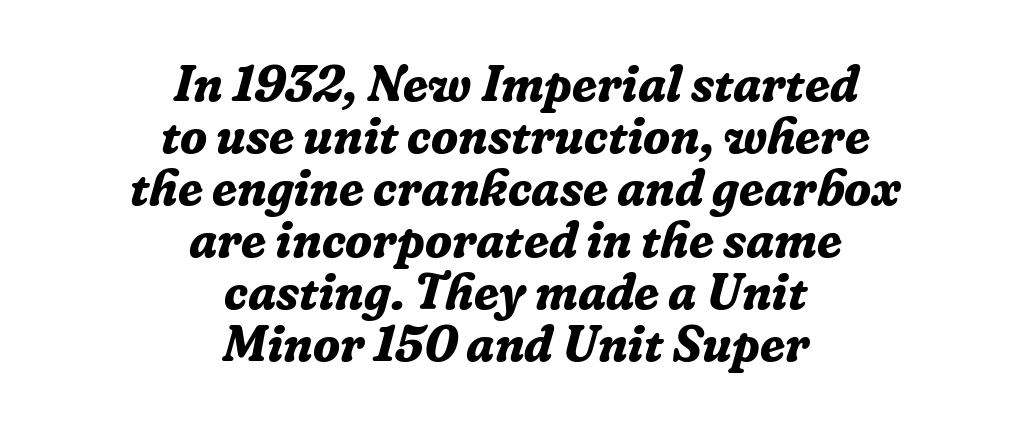
{"serif": "yes", "italic": "yes", "lean": "right", "slant_degrees": 16, "bold": "yes", "weight": "bold", "width": "normal", "stroke_contrast": "low", "x_height": "medium", "monospaced": "no", "underline": "no", "align": "center", "line_spacing": "tight", "line_spacing_ratio": 1.04, "letter_spacing": "normal", "letter_spacing_em": 0.0, "glyph_px": 50}
